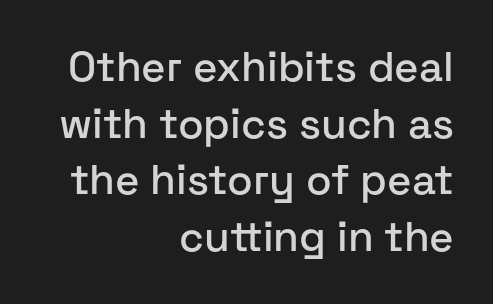
{"serif": "no", "italic": "no", "width": "normal", "stroke_contrast": "low", "x_height": "medium", "monospaced": "no", "underline": "no", "align": "right", "line_spacing": "normal", "line_spacing_ratio": 1.35, "letter_spacing": "normal", "letter_spacing_em": 0.0, "glyph_px": 42}
